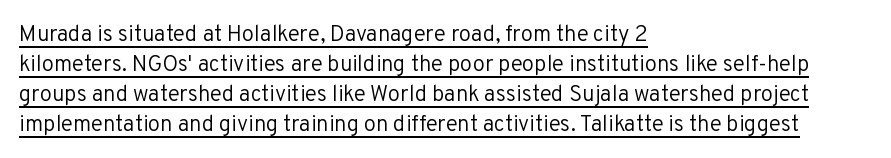
{"italic": "no", "bold": "no", "underline": "yes", "align": "left", "line_spacing": "normal", "line_spacing_ratio": 1.37, "letter_spacing": "normal", "letter_spacing_em": 0.0, "glyph_px": 22}
